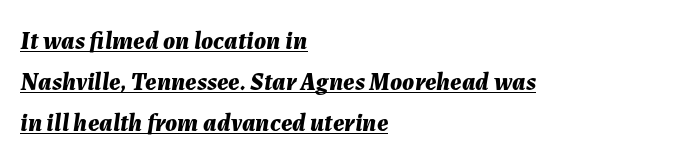
Vertical spacing — default. Posture: slanted. As a designer I'd log this as weight 700, bold. A student would call this left alignment; a typographer would say flush left, rag right. Spacing between characters is what you'd get straight out of the box. The typesetter has applied underlining to the passage shown.
